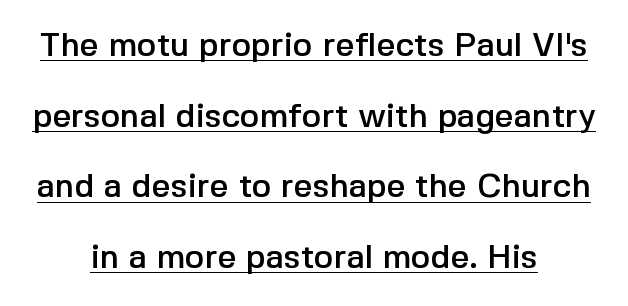
{"serif": "no", "italic": "no", "width": "normal", "x_height": "medium", "monospaced": "no", "underline": "yes", "align": "center", "line_spacing": "loose", "line_spacing_ratio": 2.14, "letter_spacing": "normal", "letter_spacing_em": 0.0, "glyph_px": 33}
